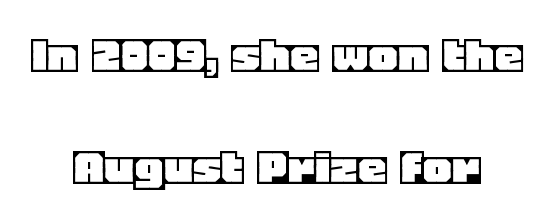
{"italic": "no", "width": "normal", "x_height": "large", "monospaced": "no", "underline": "no", "align": "center", "line_spacing": "loose", "line_spacing_ratio": 2.0, "letter_spacing": "normal", "letter_spacing_em": 0.0, "glyph_px": 56}
